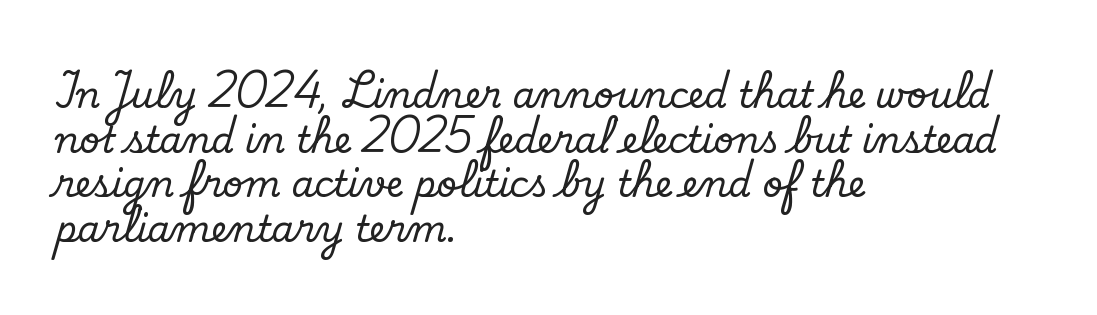
Q: Is the text italic (slanted)? A: Yes.
Q: Is the typeface a serif or a sans-serif typeface? A: Serif.
Q: Is the text underlined? A: No.
Q: How is the paragraph aligned? A: Left-aligned.
Q: Is the spacing between letters normal or unusually wide? A: Normal.
Q: Width (condensed, normal, or wide)? A: Normal.
Q: Stroke contrast? A: Low.
Q: x-height? A: Small.
Q: Monospaced? A: No.
